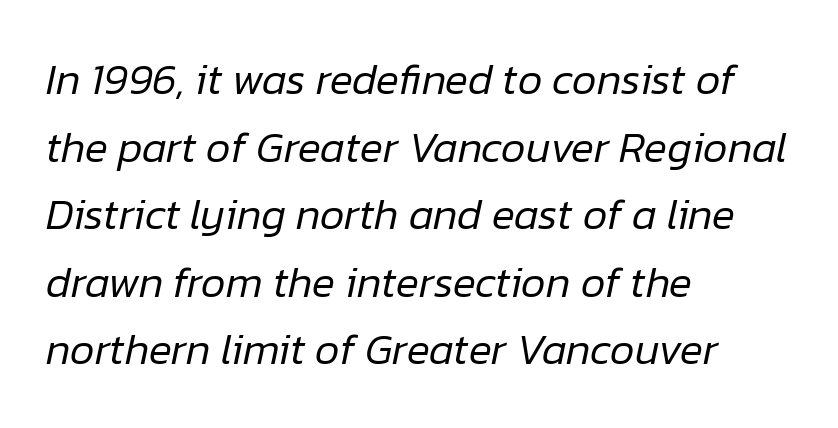
{"italic": "yes", "lean": "right", "slant_degrees": 12, "bold": "no", "weight": "regular", "width": "normal", "stroke_contrast": "low", "x_height": "medium", "monospaced": "no", "underline": "no", "align": "left", "line_spacing": "normal", "line_spacing_ratio": 1.57, "letter_spacing": "normal", "letter_spacing_em": 0.0, "glyph_px": 43}
